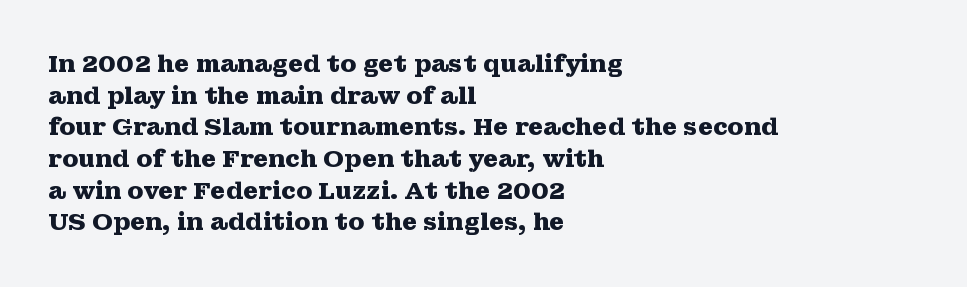
{"italic": "no", "bold": "yes", "underline": "no", "align": "left", "line_spacing": "normal", "line_spacing_ratio": 1.32, "letter_spacing": "normal", "letter_spacing_em": 0.0, "glyph_px": 24}
